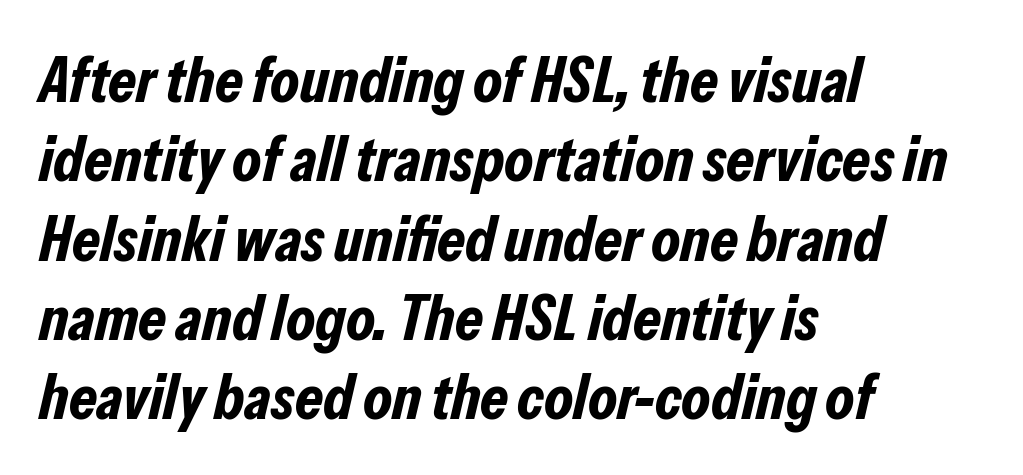
The image shows 64 px bold, condensed type, italic (leaning right); set left-aligned, line spacing 1.24x, normal letter spacing, not underlined; low stroke contrast and a medium x-height.
